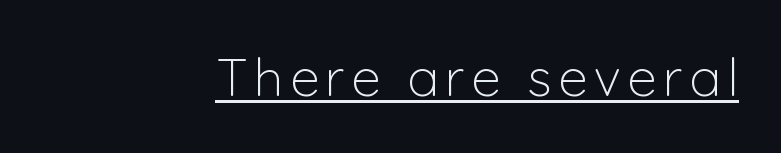
You can tell from the bare stems that sans-serif type was used. Looks like regular typesetting: each glyph gets only the width it needs. Is there an underline? Yes — a line sits under the letters. Unlike italic type, these characters show no tilt at all. The font sits on the lighter half of the weight spectrum, regular included.
